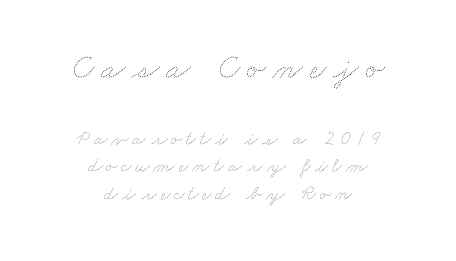
These lines sit exactly where default settings would place them. Alignment: centered. Each letter keeps its own natural width here, so spacing adapts to shape. The face used here is rendered with a markedly widened letterfit. The more generous point size was reserved for the upper chunk.
